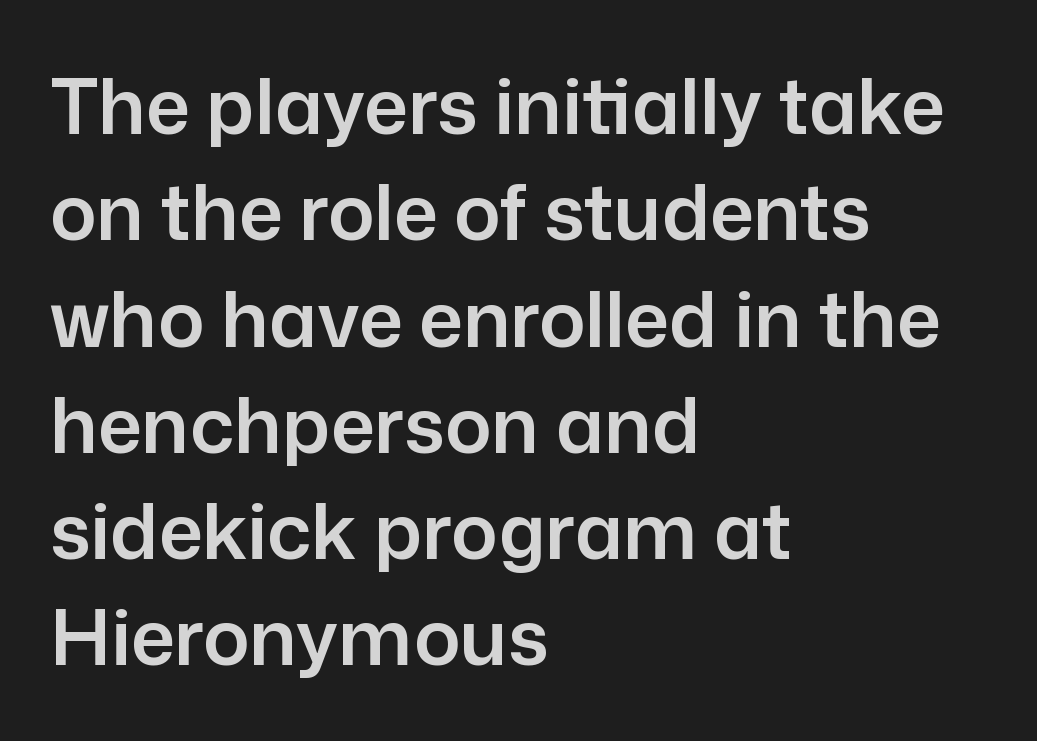
{"serif": "no", "italic": "no", "width": "normal", "stroke_contrast": "low", "x_height": "medium", "monospaced": "no", "underline": "no", "align": "left", "line_spacing": "normal", "line_spacing_ratio": 1.38, "letter_spacing": "normal", "letter_spacing_em": 0.0, "glyph_px": 77}
